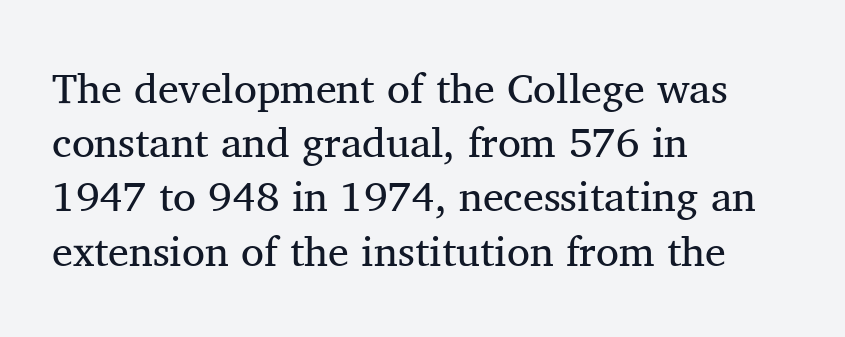
The image shows 42 px regular-weight serif type, upright; set left-aligned, normal line spacing (1.29x), normal letter spacing, not underlined; medium stroke contrast and a medium x-height.
